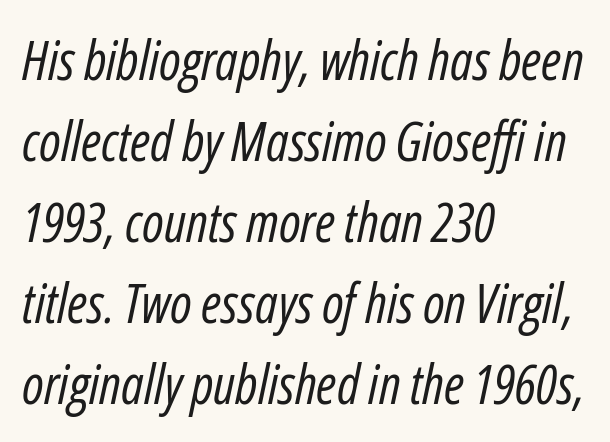
{"italic": "yes", "lean": "right", "slant_degrees": 12, "bold": "no", "weight": "regular", "width": "condensed", "stroke_contrast": "low", "x_height": "medium", "monospaced": "no", "underline": "no", "align": "left", "line_spacing": "normal", "line_spacing_ratio": 1.5, "letter_spacing": "normal", "letter_spacing_em": 0.0, "glyph_px": 54}
